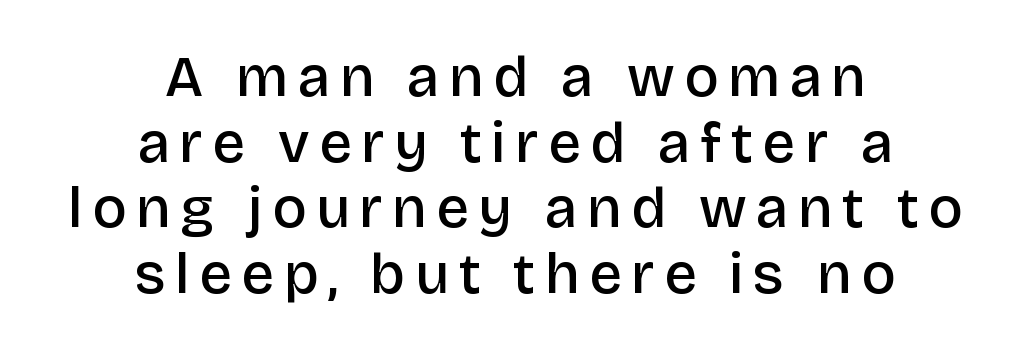
{"serif": "no", "italic": "no", "bold": "semi", "weight": "semibold", "width": "normal", "stroke_contrast": "low", "x_height": "large", "monospaced": "no", "underline": "no", "align": "center", "line_spacing": "tight", "line_spacing_ratio": 1.13, "glyph_px": 58}
